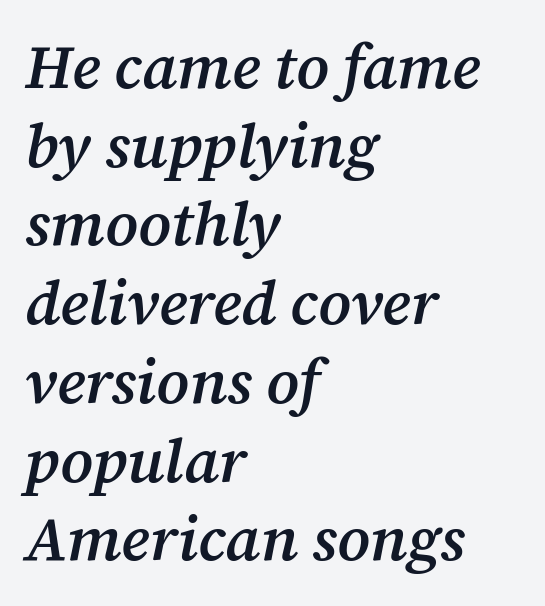
{"serif": "yes", "italic": "yes", "lean": "right", "slant_degrees": 12, "bold": "semi", "weight": "semibold", "width": "normal", "stroke_contrast": "medium", "x_height": "medium", "monospaced": "no", "underline": "no", "align": "left", "line_spacing": "normal", "line_spacing_ratio": 1.27, "letter_spacing": "normal", "letter_spacing_em": 0.0, "glyph_px": 62}
